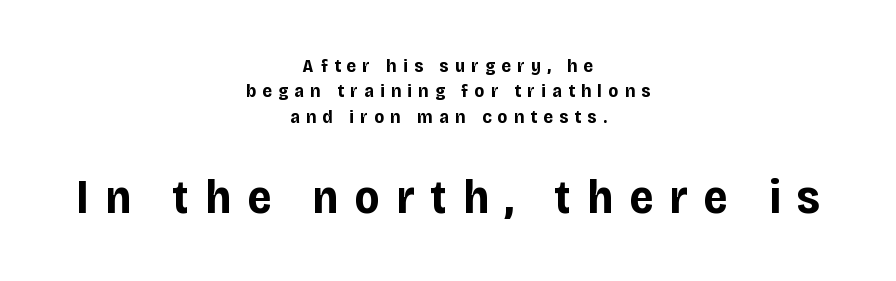
{"serif": "no", "italic": "no", "bold": "yes", "weight": "bold", "width": "normal", "stroke_contrast": "low", "x_height": "large", "monospaced": "no", "underline": "no", "align": "center", "line_spacing": "normal", "line_spacing_ratio": 1.33, "letter_spacing": "wide", "letter_spacing_em": 0.33, "larger_block": "second", "size_ratio": 2.53, "glyph_px": 48}
